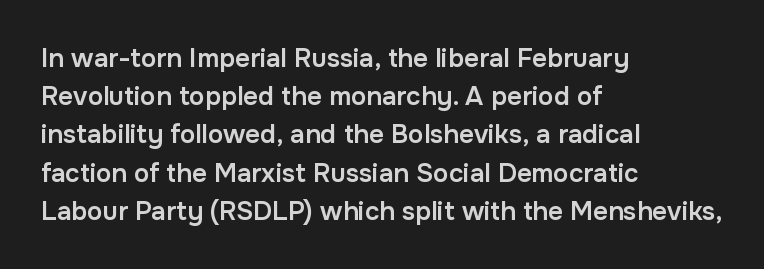
{"italic": "no", "bold": "semi", "underline": "no", "align": "left", "line_spacing": "normal", "line_spacing_ratio": 1.47, "letter_spacing": "normal", "letter_spacing_em": 0.0, "glyph_px": 26}
